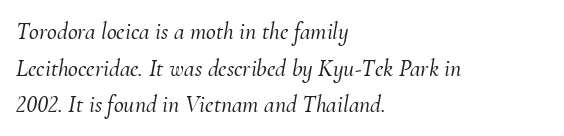
The image shows 24 px text type, italic (leaning right); set left-aligned, normal line spacing (1.53x), normal letter spacing, not underlined.
